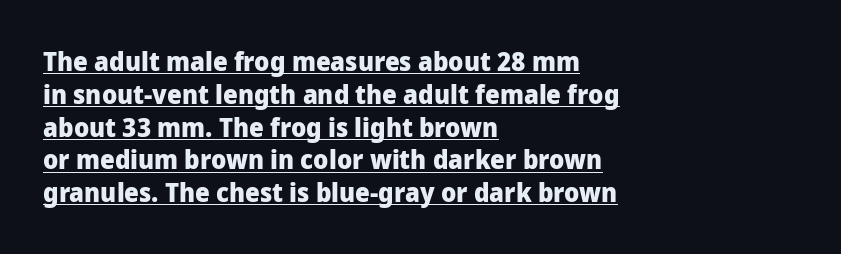
Compared with an ordinary text face, these strokes are far heavier — a full bold. Look at the tracking — it's just the regular setting, nothing added. A typesetter would mark this as roman, not italic. Compared with undecorated copy, this sample adds a rule below the words. Evenly set lines give the paragraph a standard silhouette.
